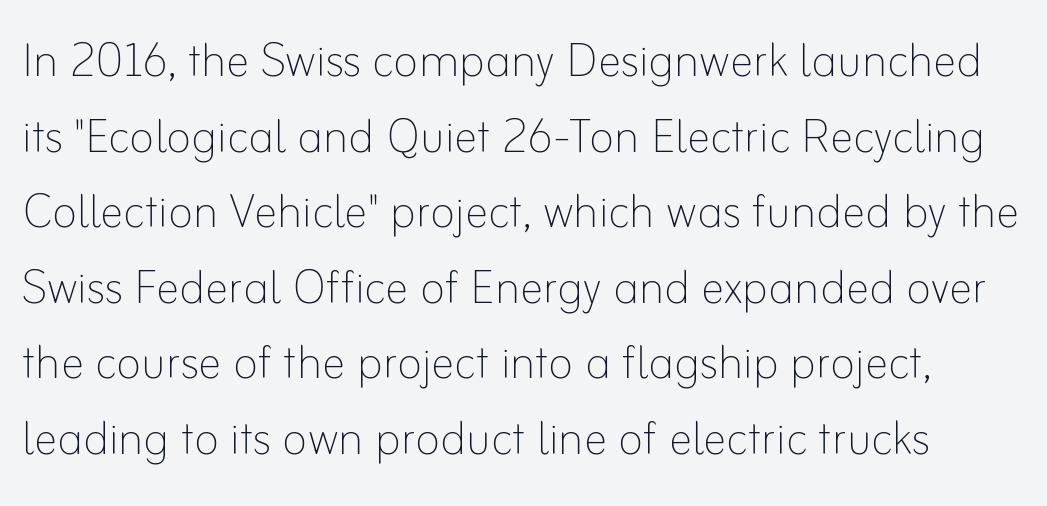
{"italic": "no", "bold": "no", "weight": "thin", "width": "normal", "stroke_contrast": "low", "x_height": "small", "monospaced": "no", "underline": "no", "line_spacing": "normal", "line_spacing_ratio": 1.28, "letter_spacing": "normal", "letter_spacing_em": 0.0, "glyph_px": 59}
